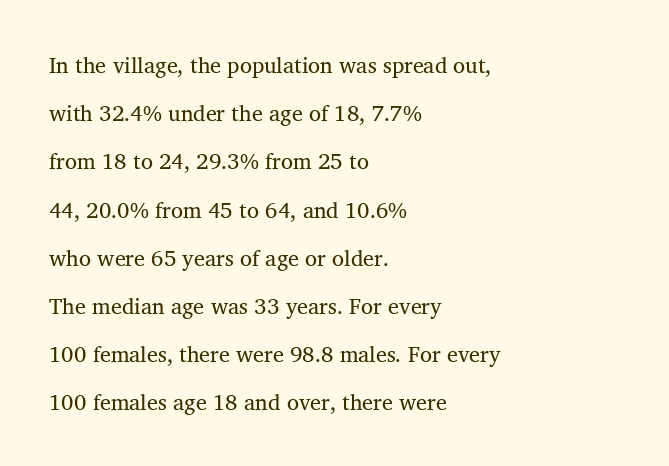
{"bold": "no", "underline": "no", "align": "left", "line_spacing": "loose", "line_spacing_ratio": 2.19, "letter_spacing": "normal", "letter_spacing_em": 0.0, "glyph_px": 22}
